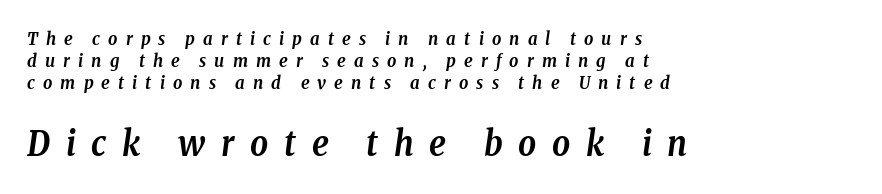
Someone cranked the tracking dial way up on this one. The face used here is seriffed, in the tradition of book romans. The space directly below the letters is spotless. Do the characters align in a grid? No, the font is proportional. Bigger letters appear in the bottom chunk; the top chunk is reduced.
